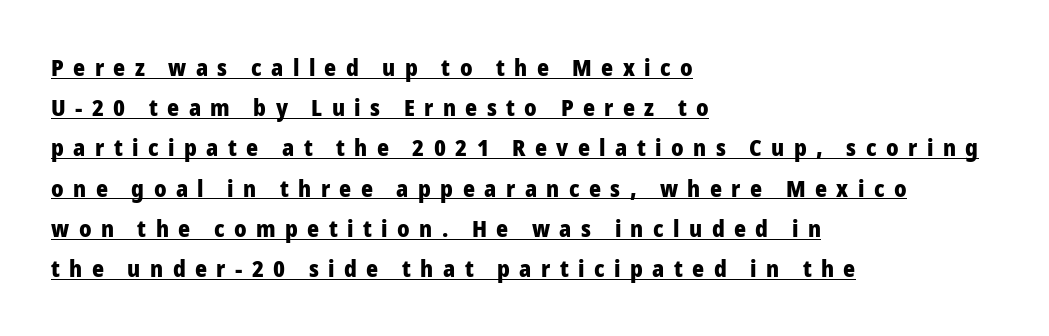
The image shows 23 px bold type, upright; set left-aligned, line spacing 1.75x, unusually wide letter spacing (+0.41 em), underlined.
